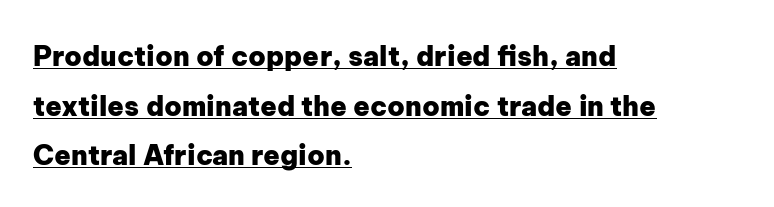
Q: Is the text bold? A: Yes.
Q: Is the text italic (slanted)? A: No, it is upright.
Q: Is the text underlined? A: Yes.
Q: How is the paragraph aligned? A: Left-aligned.
Q: Is the spacing between letters normal or unusually wide? A: Normal.
